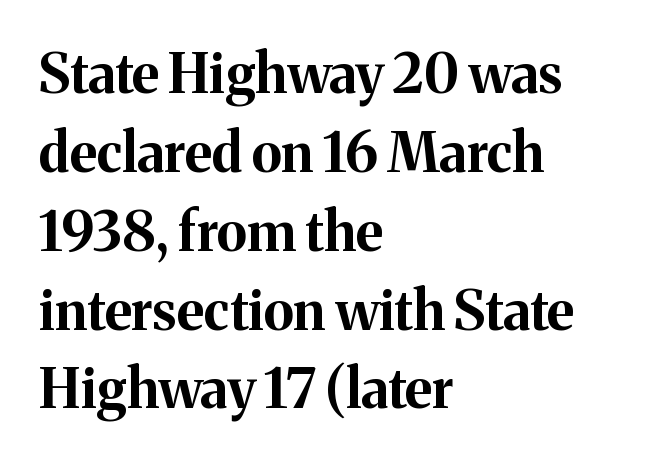
The image shows 54 px bold serif type, upright; set left-aligned, normal line spacing (1.46x), normal letter spacing, not underlined; medium stroke contrast and a medium x-height.
